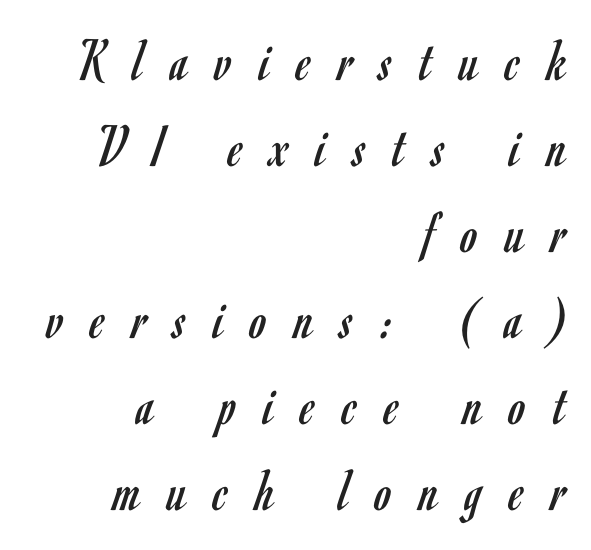
The image shows 61 px regular-weight, condensed sans-serif type; set right-aligned, normal line spacing (1.41x), unusually wide letter spacing (+0.45 em), not underlined; low stroke contrast and a small x-height.
